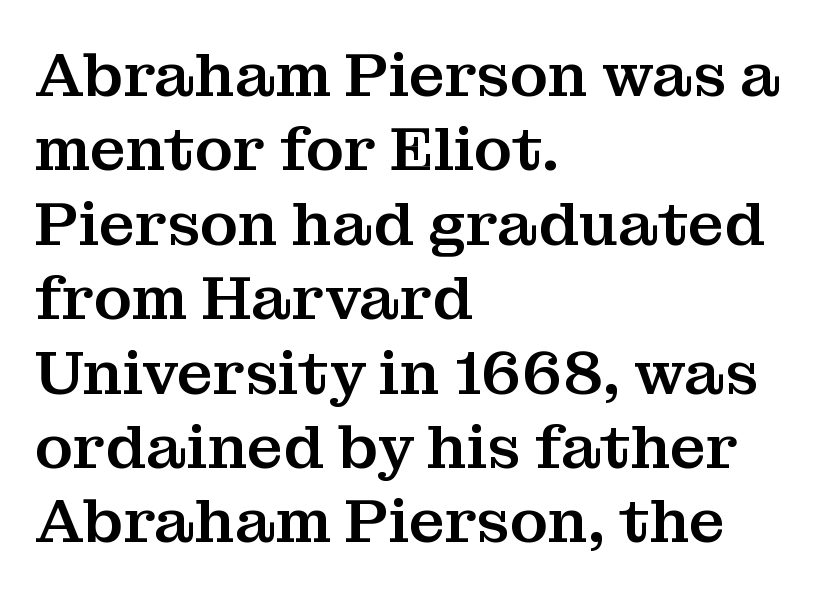
The text block is weighted toward the left margin, trailing off unevenly rightward. Quick note: underline off. These lines were composed using upright roman letters. Stroke terminals: seriffed. This rendering leaves character spacing at its baseline value. Think of a printed novel: that variable character pitch is what you see here.
